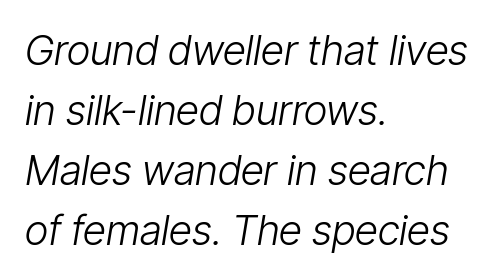
{"italic": "yes", "lean": "right", "slant_degrees": 9, "bold": "no", "weight": "light", "width": "condensed", "stroke_contrast": "low", "x_height": "medium", "monospaced": "no", "underline": "no", "align": "left", "line_spacing": "normal", "line_spacing_ratio": 1.46, "letter_spacing": "normal", "letter_spacing_em": 0.0, "glyph_px": 41}
